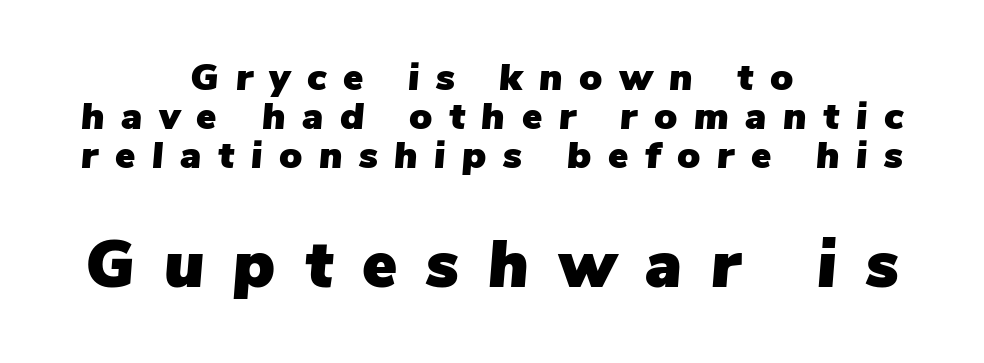
The image shows 66 px text type, italic (leaning right); set centered, tight line spacing (1.02x), unusually wide letter spacing (+0.44 em), not underlined; the second (bottom) block is 1.74x larger; low stroke contrast and a medium x-height.
